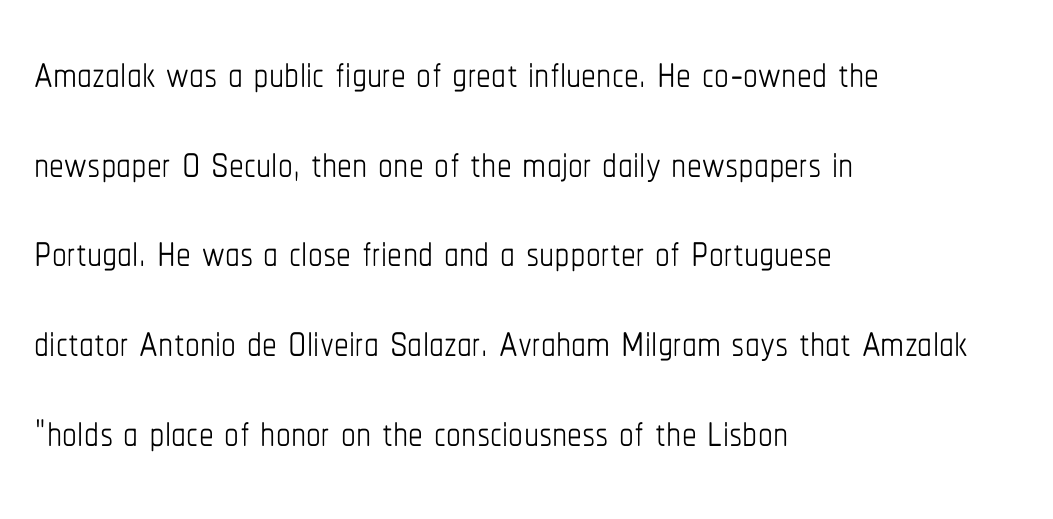
The image shows 59 px thin, condensed type, upright; set left-aligned, normal line spacing (1.52x), normal letter spacing, not underlined; low stroke contrast and a medium x-height.
